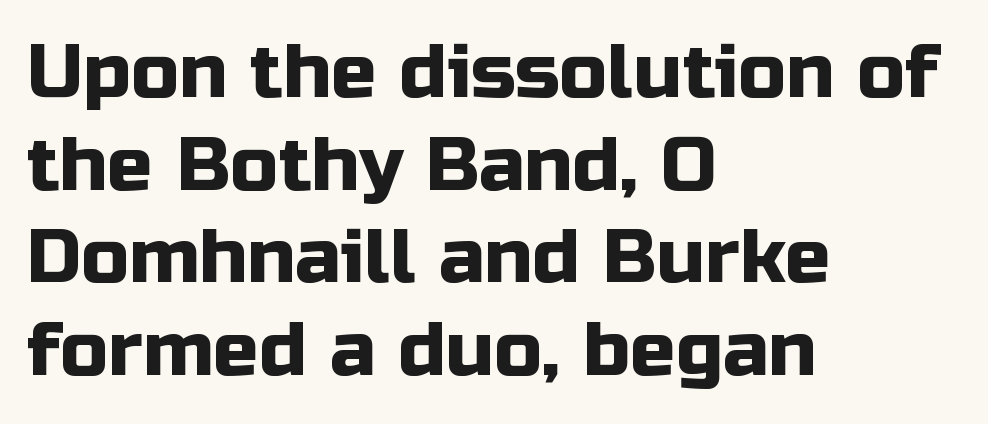
{"serif": "no", "italic": "no", "width": "normal", "stroke_contrast": "low", "x_height": "medium", "monospaced": "no", "underline": "no", "align": "left", "line_spacing_ratio": 1.22, "letter_spacing": "normal", "letter_spacing_em": 0.0, "glyph_px": 76}
